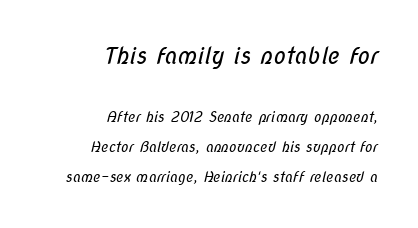
{"bold": "no", "underline": "no", "align": "right", "line_spacing": "loose", "line_spacing_ratio": 2.13, "letter_spacing": "normal", "letter_spacing_em": 0.0, "larger_block": "first", "size_ratio": 1.64, "glyph_px": 23}
